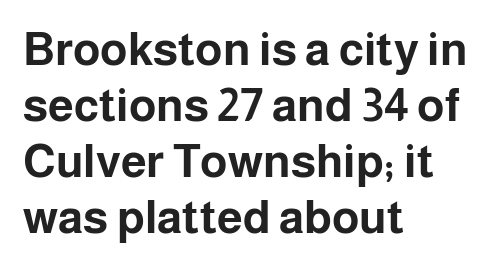
Q: Is the text bold? A: Yes.
Q: Is the text italic (slanted)? A: No, it is upright.
Q: Is the typeface a serif or a sans-serif typeface? A: Sans-serif.
Q: Is the text underlined? A: No.
Q: How is the paragraph aligned? A: Left-aligned.
Q: Is the spacing between letters normal or unusually wide? A: Normal.
Q: Width (condensed, normal, or wide)? A: Normal.
Q: Stroke contrast? A: Low.
Q: x-height? A: Medium.
Q: Monospaced? A: No.
